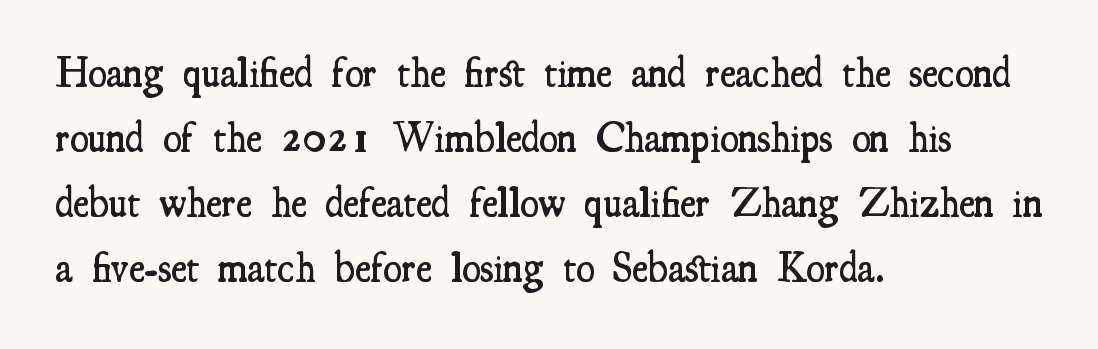
{"serif": "yes", "italic": "no", "bold": "semi", "weight": "semibold", "width": "condensed", "stroke_contrast": "medium", "x_height": "small", "monospaced": "no", "underline": "no", "align": "left", "line_spacing": "normal", "line_spacing_ratio": 1.55, "letter_spacing": "normal", "letter_spacing_em": 0.0, "glyph_px": 42}
